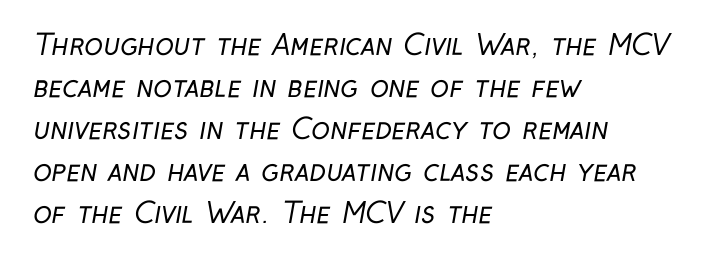
The image shows 28 px regular-weight, condensed sans-serif type; set left-aligned, normal line spacing (1.5x), normal letter spacing, not underlined; low stroke contrast and a medium x-height.
